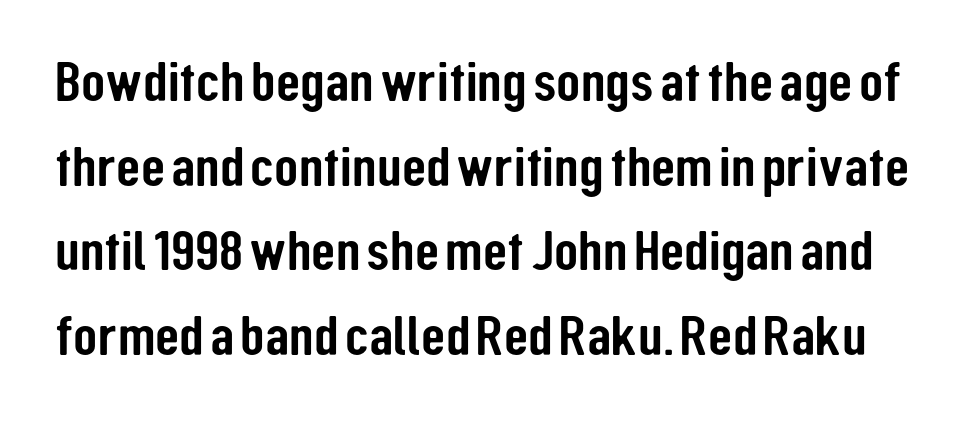
Q: Is the text italic (slanted)? A: No, it is upright.
Q: Is the typeface a serif or a sans-serif typeface? A: Sans-serif.
Q: Is the text underlined? A: No.
Q: Is the spacing between letters normal or unusually wide? A: Normal.
Q: Is the spacing between lines tight, normal or loose? A: Normal.
Q: Width (condensed, normal, or wide)? A: Condensed.
Q: Stroke contrast? A: Low.
Q: x-height? A: Medium.
Q: Monospaced? A: No.
